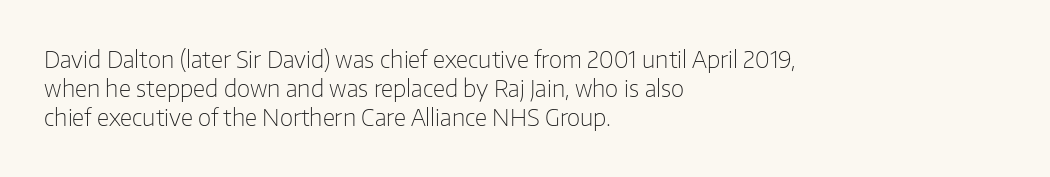
{"italic": "no", "bold": "no", "underline": "no", "align": "left", "line_spacing": "normal", "line_spacing_ratio": 1.27, "letter_spacing": "normal", "letter_spacing_em": 0.0, "glyph_px": 23}
